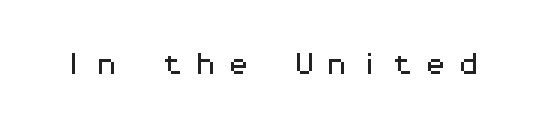
Posture: vertical. Substantial extra tracking has been applied to these lines. The area under the type is left untouched.
